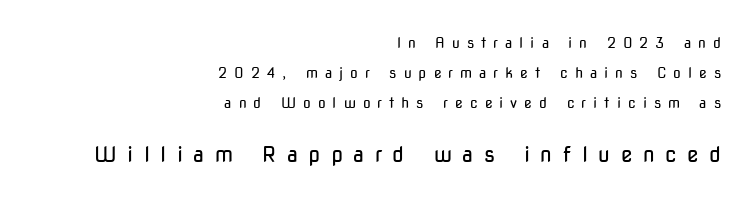
The image shows 21 px text type, upright; set right-aligned, loose line spacing (2.14x), unusually wide letter spacing (+0.5 em), not underlined; the second (bottom) block is 1.5x larger.
